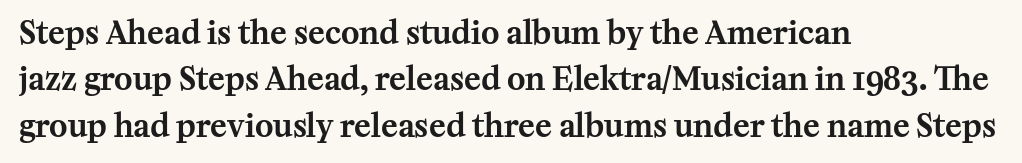
You could not count columns in this text — the font is proportionally spaced. The typeface chosen for these lines features serifs. The rendering uses a moderate line-height, typical for paragraphs. Short and long lines alike share a common starting point at left. A bare baseline throughout the passage. The gaps between neighbouring characters are ordinary and unremarkable.
